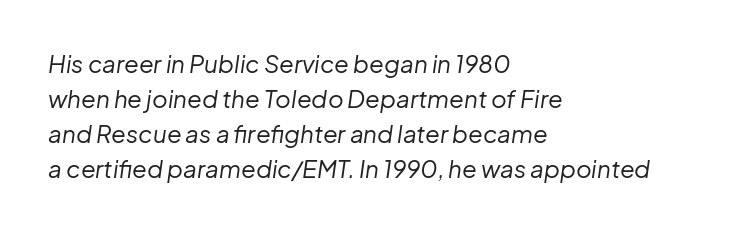
The lettering tilts uniformly, giving the passage an italic look. Unmarked baselines from the first word to the last. Regular leading. Glyph-to-glyph distance matches everyday printed text.
